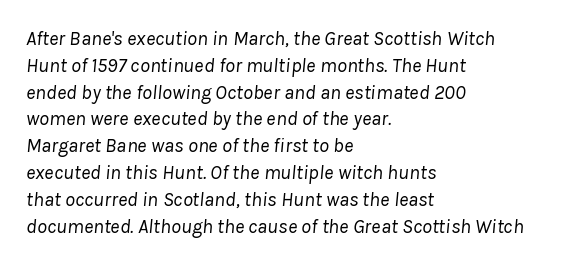
Standard letterfit; no display-style spreading of the glyphs. The typeface has the unassuming heft of standard copy or less. One glance says typical: line gaps are just what's usual. The font's italic variant was chosen for this text. Descender tails drop into unmarked territory. Left-aligned paragraph, ragged on the right.
